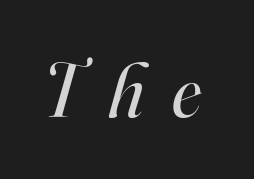
The image shows 76 px regular-weight serif type, italic (leaning right); set unusually wide letter spacing (+0.36 em), not underlined; high stroke contrast and a small x-height.
